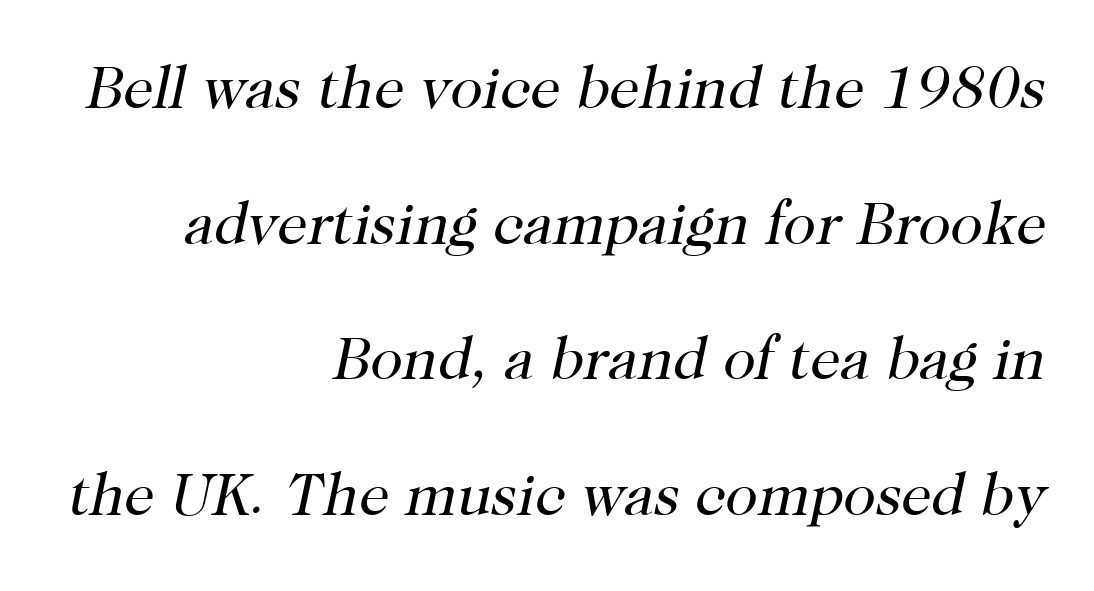
Q: Is the text bold? A: No.
Q: Is the text italic (slanted)? A: Yes, it leans right by about 12 degrees.
Q: Is the typeface a serif or a sans-serif typeface? A: Serif.
Q: Is the text underlined? A: No.
Q: How is the paragraph aligned? A: Right-aligned.
Q: Is the spacing between letters normal or unusually wide? A: Normal.
Q: Is the spacing between lines tight, normal or loose? A: Loose.
Q: Width (condensed, normal, or wide)? A: Normal.
Q: Stroke contrast? A: High.
Q: x-height? A: Medium.
Q: Monospaced? A: No.
